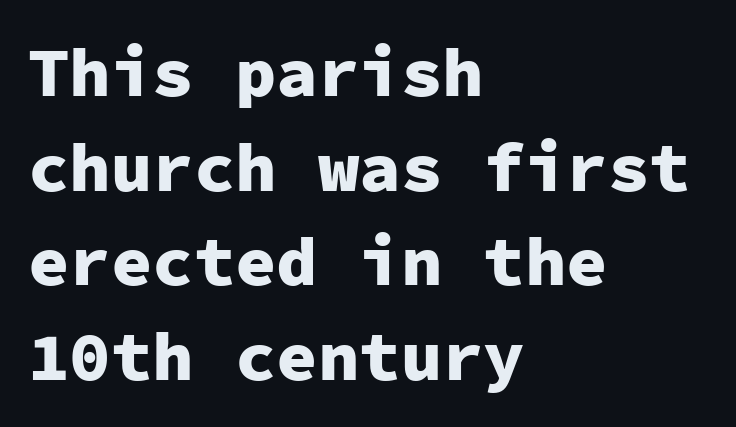
Q: Is the text bold? A: Yes.
Q: Is the text italic (slanted)? A: No, it is upright.
Q: Is the typeface a serif or a sans-serif typeface? A: Sans-serif.
Q: Is the text underlined? A: No.
Q: How is the paragraph aligned? A: Left-aligned.
Q: Is the spacing between letters normal or unusually wide? A: Normal.
Q: Is the spacing between lines tight, normal or loose? A: Normal.
Q: Width (condensed, normal, or wide)? A: Normal.
Q: Stroke contrast? A: Low.
Q: x-height? A: Medium.
Q: Monospaced? A: Yes.
